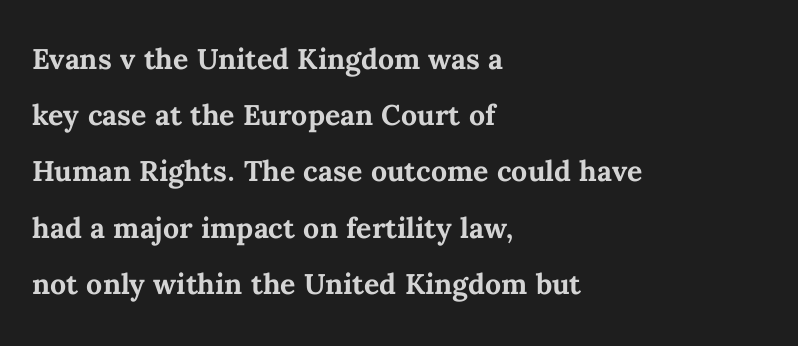
The image shows 38 px semibold type, upright; set left-aligned, normal line spacing (1.48x), normal letter spacing, not underlined; medium stroke contrast and a medium x-height.
